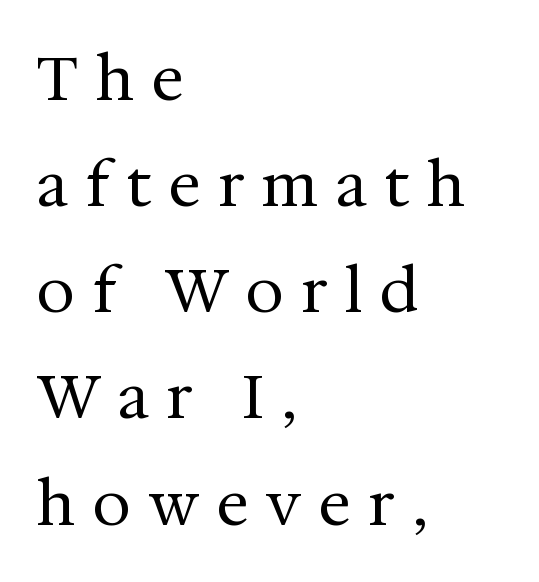
The zone under the glyphs is completely vacant. Type style note: has serifs. This sample is left-justified, so line endings fall wherever the words run out. Display-style spreading of the glyphs; the letterfit is very open.
